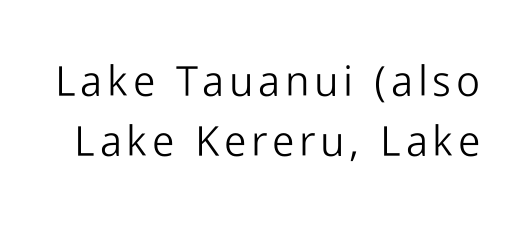
The image shows 42 px light sans-serif type, upright; set normal line spacing (1.43x), not underlined; low stroke contrast and a medium x-height.
